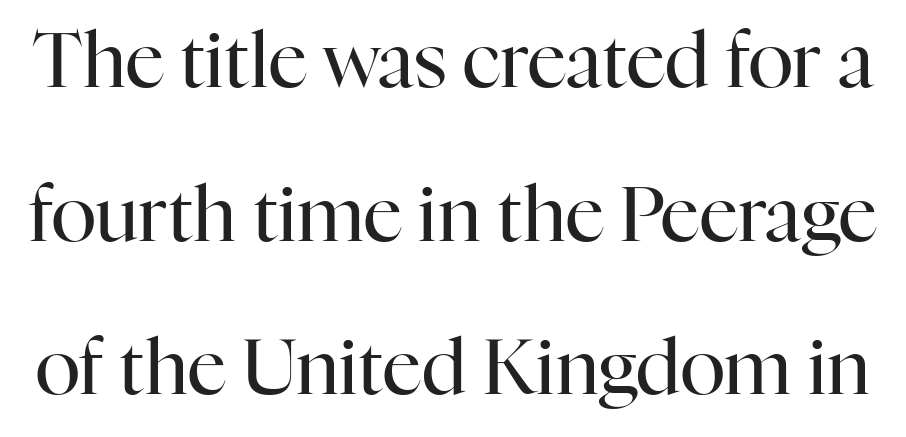
Q: Is the text bold? A: No.
Q: Is the text italic (slanted)? A: No, it is upright.
Q: Is the typeface a serif or a sans-serif typeface? A: Serif.
Q: Is the text underlined? A: No.
Q: Is the spacing between letters normal or unusually wide? A: Normal.
Q: Is the spacing between lines tight, normal or loose? A: Loose.
Q: Width (condensed, normal, or wide)? A: Normal.
Q: Stroke contrast? A: High.
Q: x-height? A: Medium.
Q: Monospaced? A: No.
